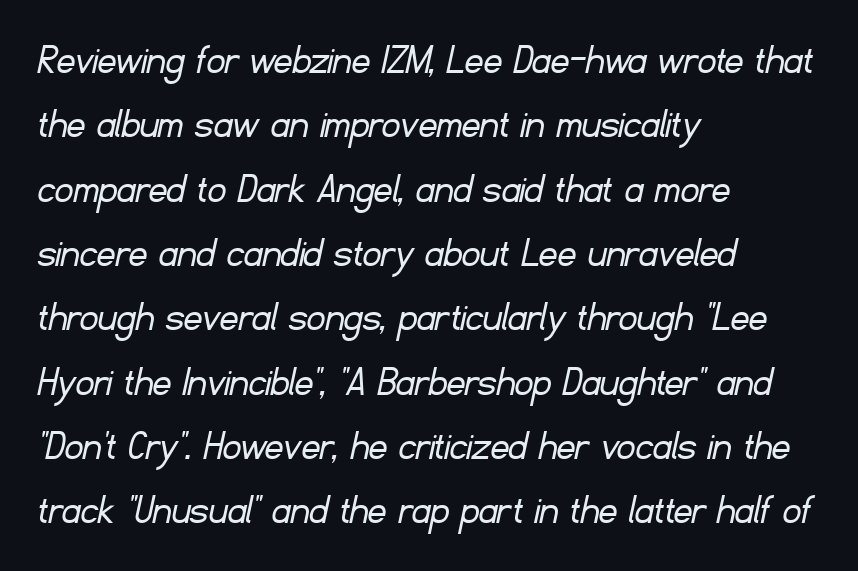
Q: Is the text bold? A: No.
Q: Is the typeface a serif or a sans-serif typeface? A: Sans-serif.
Q: Is the text underlined? A: No.
Q: How is the paragraph aligned? A: Left-aligned.
Q: Is the spacing between letters normal or unusually wide? A: Normal.
Q: Is the spacing between lines tight, normal or loose? A: Normal.
Q: Width (condensed, normal, or wide)? A: Normal.
Q: Stroke contrast? A: Low.
Q: x-height? A: Small.
Q: Monospaced? A: No.
